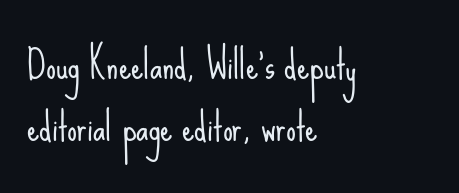
Q: Is the text bold? A: No.
Q: Is the text italic (slanted)? A: No, it is upright.
Q: Is the typeface a serif or a sans-serif typeface? A: Sans-serif.
Q: Is the text underlined? A: No.
Q: How is the paragraph aligned? A: Left-aligned.
Q: Is the spacing between letters normal or unusually wide? A: Normal.
Q: Is the spacing between lines tight, normal or loose? A: Normal.
Q: Width (condensed, normal, or wide)? A: Condensed.
Q: Stroke contrast? A: Low.
Q: x-height? A: Small.
Q: Monospaced? A: No.
